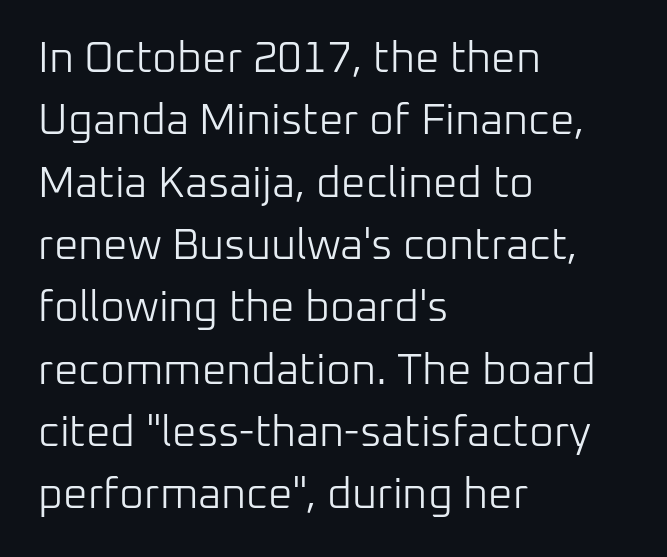
Descender tails drop into unmarked territory. You can tell it's not italic because the verticals are truly vertical. These lines are composed in type without serifs. One-word summary of the alignment: left. Words appear dense and cohesive because spacing is normal. The passage shown is not bold in any degree.
